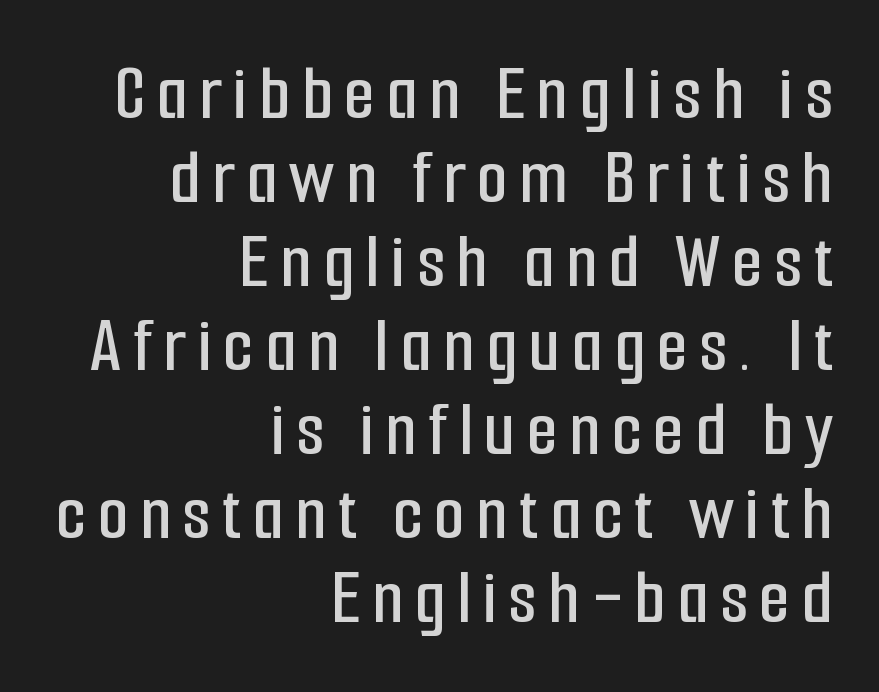
The image shows 80 px condensed sans-serif type, upright; set right-aligned, tight line spacing (1.05x), not underlined; low stroke contrast and a medium x-height.
